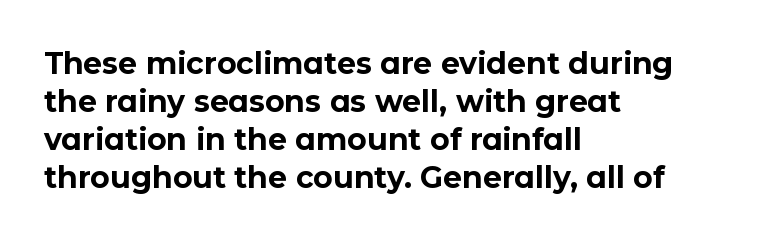
The image shows 30 px bold sans-serif type, upright; set left-aligned, normal line spacing (1.27x), normal letter spacing, not underlined; low stroke contrast and a medium x-height.
